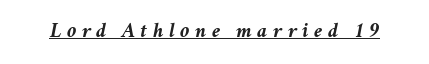
Spacing between characters has been opened up far beyond the box default. The rendering applies a slant to the glyphs. The sample has been set heavy, in full bold. Quick note: underline on.
